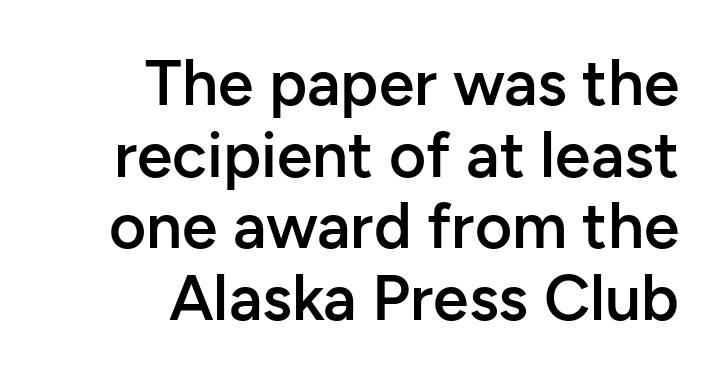
Emphasis by weight is partial: semibold. Varying glyph widths throughout — classic text-font behaviour. The letterforms sit shoulder to shoulder at normal distance. The text block is weighted toward the right margin, trailing off unevenly leftward. Italic? Not at all — the glyphs are vertical.
